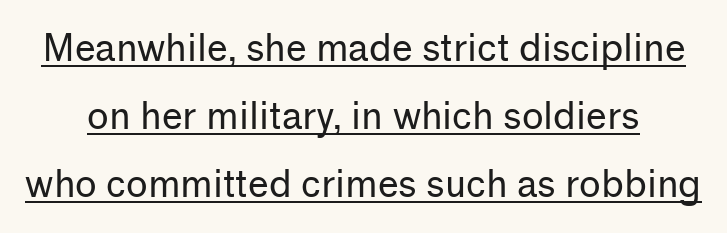
{"serif": "no", "italic": "no", "bold": "no", "weight": "regular", "width": "normal", "stroke_contrast": "low", "x_height": "medium", "monospaced": "no", "underline": "yes", "line_spacing_ratio": 1.84, "letter_spacing": "normal", "letter_spacing_em": 0.0, "glyph_px": 37}
